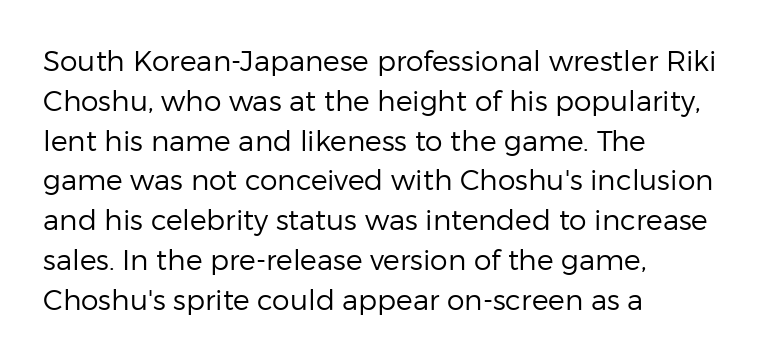
The lines sit at an ordinary, default distance from one another. This is roman type, the default non-slanted kind. You can tell from the bare stems that sans-serif type was used. Beneath every word, the page is bare.
